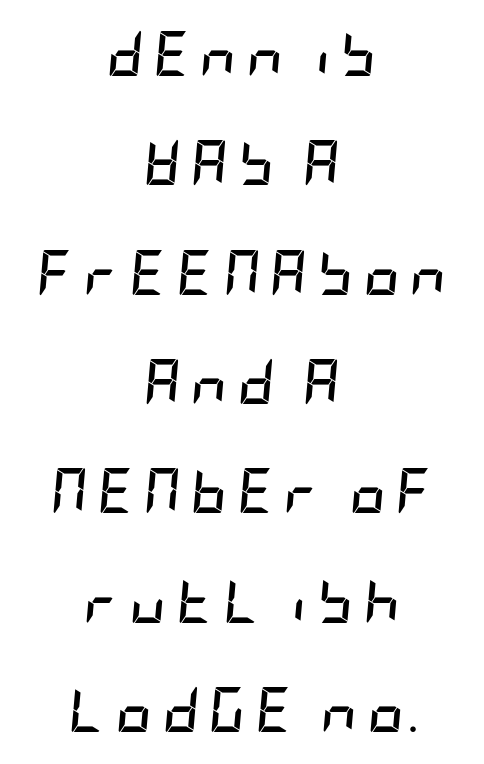
Q: Is the text bold? A: Yes.
Q: Is the text italic (slanted)? A: Yes, it leans right by about 5 degrees.
Q: Is the text underlined? A: No.
Q: How is the paragraph aligned? A: Centered.
Q: Is the spacing between letters normal or unusually wide? A: Unusually wide.
Q: Is the spacing between lines tight, normal or loose? A: Loose.
Q: Width (condensed, normal, or wide)? A: Condensed.
Q: Stroke contrast? A: Low.
Q: x-height? A: Large.
